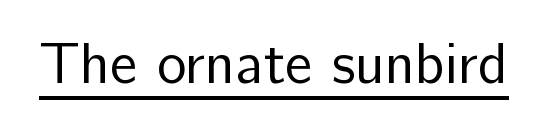
Character widths vary here, with narrow letters taking less room than wide ones. Ascenders rise straight up at ninety degrees. Does extra space separate the letters? No, they use regular spacing. These lines are composed in type without serifs. Somebody hit Ctrl+U on this one — the words are underlined. The strokes carry an ordinary text weight at most.
